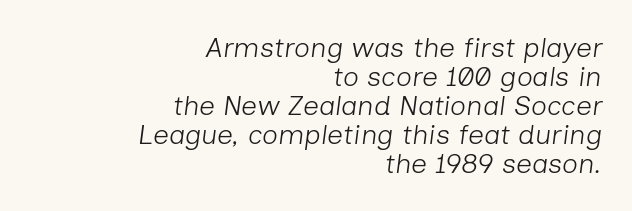
Nothing heavy about these letters — not bold at all. Unmarked baselines from the first word to the last. The letters are slanted; this is an italic face. Does extra space separate the letters? No, they use regular spacing. The designer dialed line spacing down below the default.
